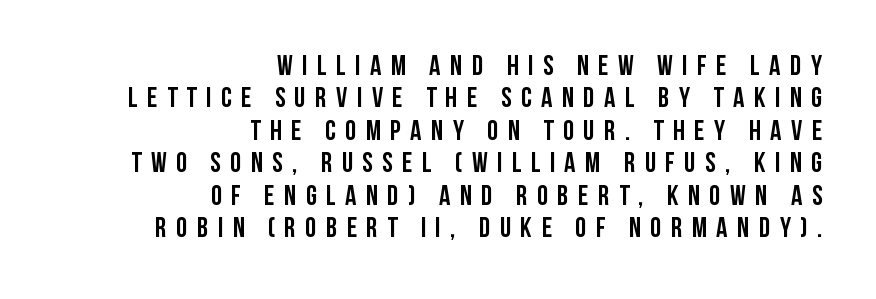
Q: Is the text bold? A: Yes.
Q: Is the text italic (slanted)? A: No, it is upright.
Q: Is the typeface a serif or a sans-serif typeface? A: Sans-serif.
Q: Is the text underlined? A: No.
Q: How is the paragraph aligned? A: Right-aligned.
Q: Is the spacing between letters normal or unusually wide? A: Unusually wide.
Q: Width (condensed, normal, or wide)? A: Condensed.
Q: Stroke contrast? A: Low.
Q: x-height? A: Large.
Q: Monospaced? A: No.
